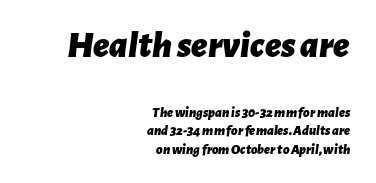
The image shows 38 px bold type, italic (leaning right); set right-aligned, normal line spacing (1.29x), normal letter spacing, not underlined; the first (top) block is 2.71x larger; low stroke contrast and a medium x-height.
